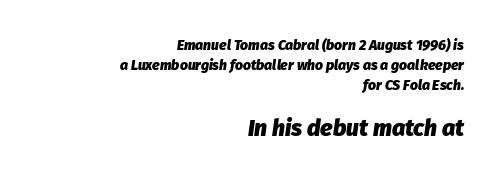
{"italic": "yes", "lean": "right", "slant_degrees": 8, "bold": "yes", "underline": "no", "align": "right", "line_spacing": "normal", "line_spacing_ratio": 1.42, "letter_spacing": "normal", "letter_spacing_em": 0.0, "larger_block": "second", "size_ratio": 1.64, "glyph_px": 23}
